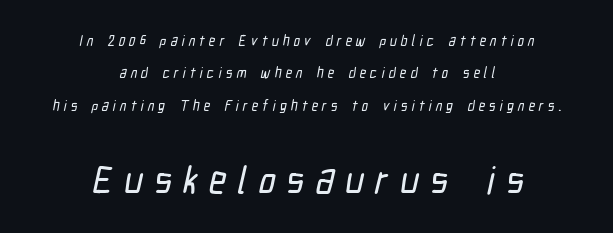
The image shows 38 px condensed sans-serif type; set centered, loose line spacing (2.32x), unusually wide letter spacing (+0.29 em), not underlined; the second (bottom) block is 2.71x larger; low stroke contrast and a medium x-height.
